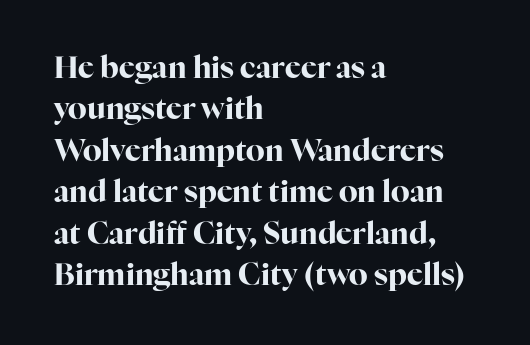
The image shows 30 px bold serif type, upright; set left-aligned, normal line spacing (1.38x), normal letter spacing, not underlined; high stroke contrast and a medium x-height.
